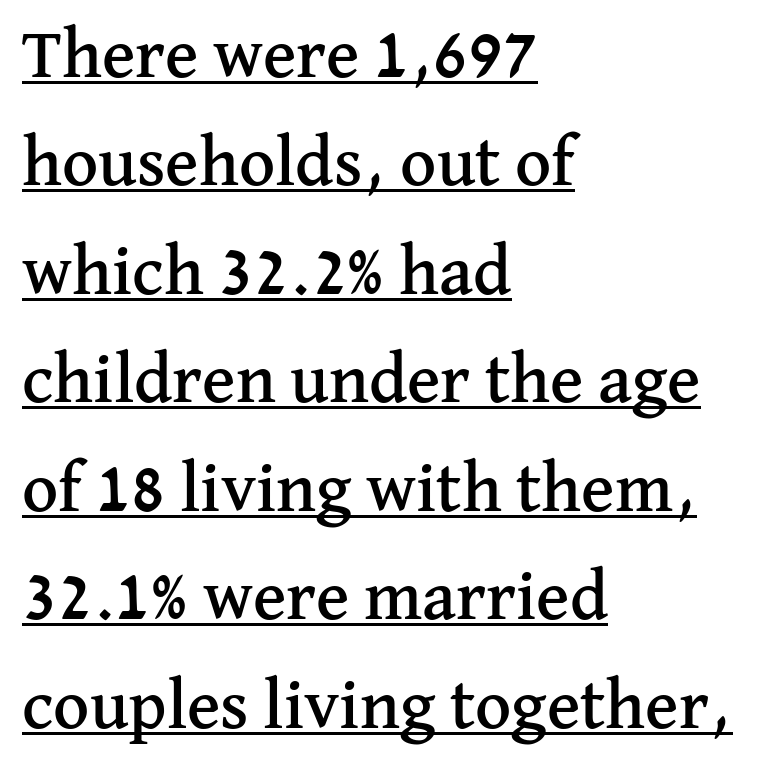
{"serif": "yes", "italic": "no", "width": "normal", "stroke_contrast": "medium", "x_height": "medium", "monospaced": "no", "underline": "yes", "align": "left", "line_spacing": "normal", "line_spacing_ratio": 1.55, "letter_spacing": "normal", "letter_spacing_em": 0.0, "glyph_px": 70}
